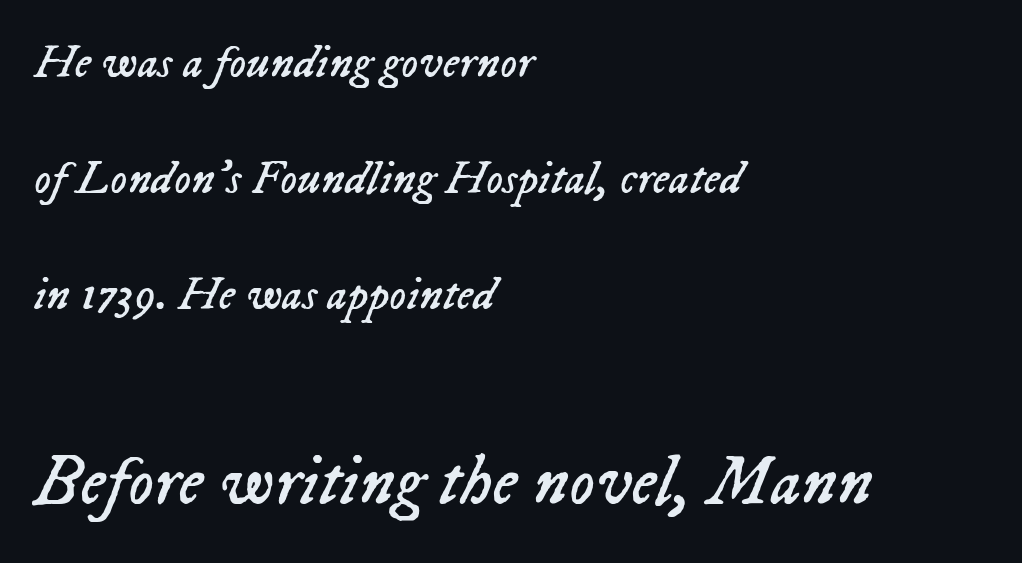
{"italic": "yes", "lean": "right", "slant_degrees": 23, "bold": "no", "weight": "regular", "width": "normal", "stroke_contrast": "low", "x_height": "medium", "monospaced": "no", "underline": "no", "align": "left", "line_spacing": "loose", "line_spacing_ratio": 2.47, "letter_spacing": "normal", "letter_spacing_em": 0.0, "larger_block": "second", "size_ratio": 1.51, "glyph_px": 71}
